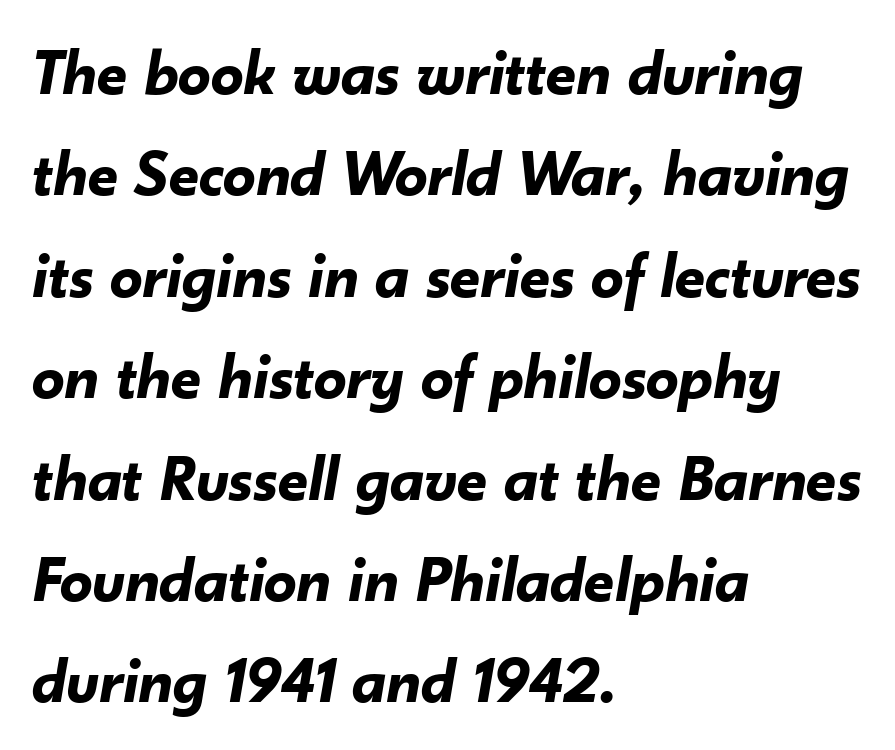
The image shows 65 px bold type, italic (leaning right); set left-aligned, normal line spacing (1.56x), normal letter spacing, not underlined; low stroke contrast and a small x-height.
